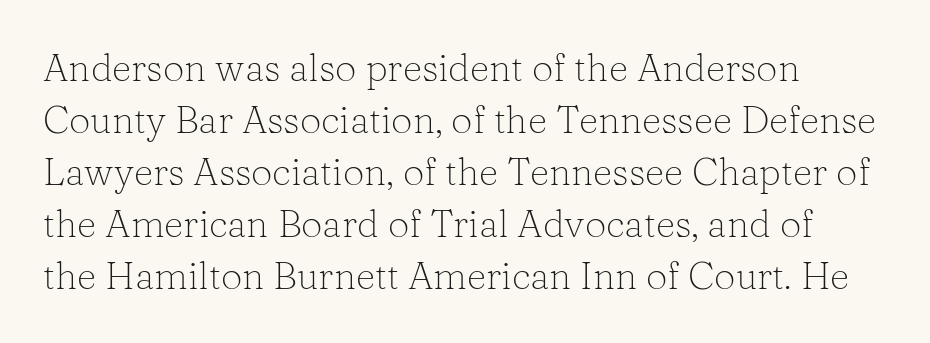
{"serif": "yes", "italic": "no", "bold": "no", "weight": "light", "width": "normal", "stroke_contrast": "low", "x_height": "medium", "monospaced": "no", "underline": "no", "align": "left", "line_spacing": "normal", "line_spacing_ratio": 1.37, "letter_spacing": "normal", "letter_spacing_em": 0.0, "glyph_px": 38}
